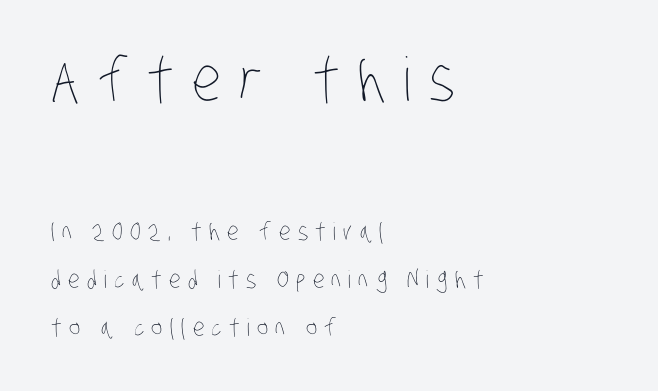
Q: Is the text bold? A: No.
Q: Is the text underlined? A: No.
Q: How is the paragraph aligned? A: Left-aligned.
Q: Is the spacing between letters normal or unusually wide? A: Unusually wide.
Q: Is the spacing between lines tight, normal or loose? A: Loose.
Q: Which block of text is set in a larger size, the first (top) or the second (bottom)? A: The first (top) one.
Q: Width (condensed, normal, or wide)? A: Condensed.
Q: Stroke contrast? A: Low.
Q: x-height? A: Large.
Q: Monospaced? A: No.
